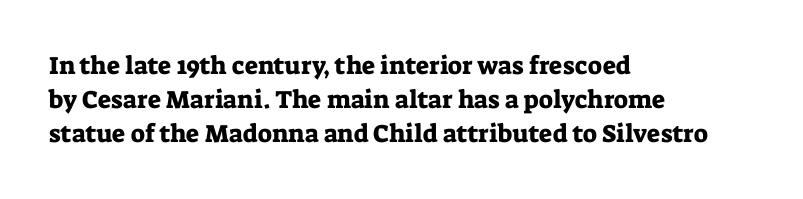
These lines were composed using upright roman letters. Line beginnings align vertically; line endings do not. Quick note: underline off. Nobody touched the tracking dial on this one. Leading matches the norm, producing a regular column.
